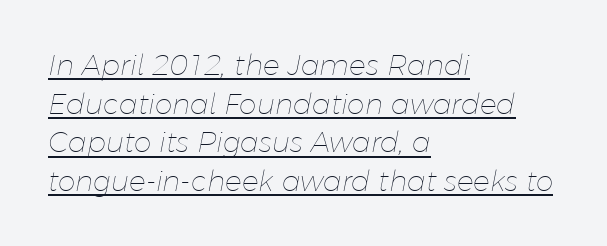
The image shows 28 px thin type, italic (leaning right); set left-aligned, normal line spacing (1.38x), normal letter spacing, underlined; low stroke contrast and a medium x-height.
